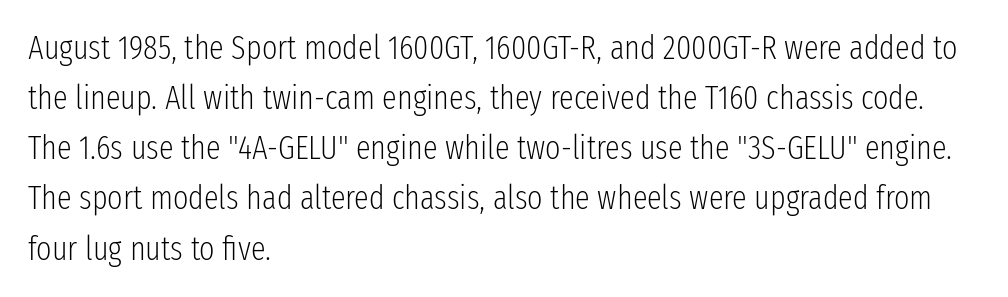
The image shows 33 px light, condensed sans-serif type, upright; set left-aligned, normal line spacing (1.52x), normal letter spacing, not underlined; low stroke contrast and a medium x-height.
